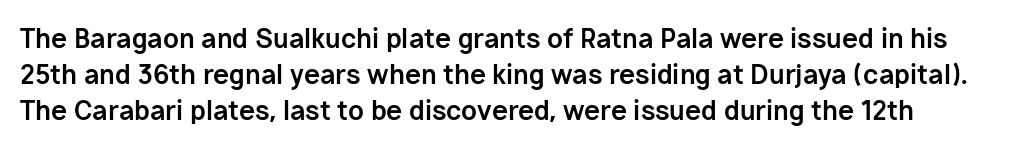
{"italic": "no", "bold": "yes", "underline": "no", "line_spacing": "normal", "line_spacing_ratio": 1.38, "letter_spacing": "normal", "letter_spacing_em": 0.0, "glyph_px": 26}
